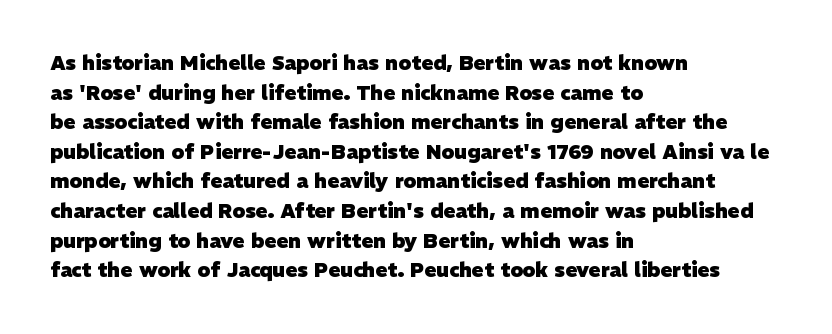
{"bold": "yes", "underline": "no", "align": "left", "line_spacing": "normal", "line_spacing_ratio": 1.48, "letter_spacing": "normal", "letter_spacing_em": 0.0, "glyph_px": 20}
